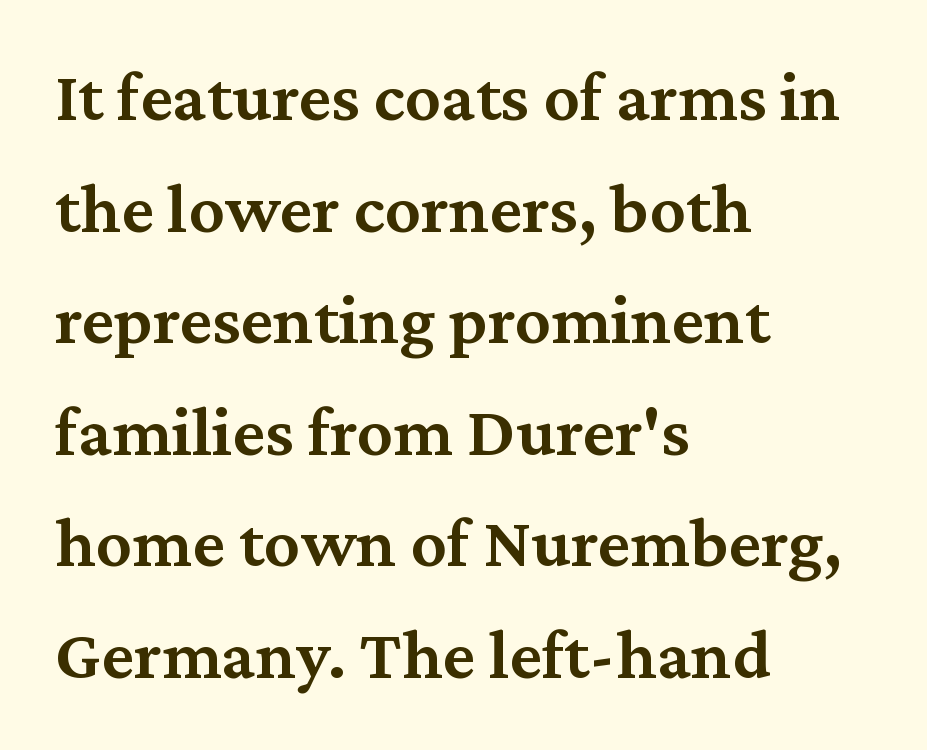
{"serif": "yes", "italic": "no", "bold": "semi", "weight": "semibold", "width": "normal", "stroke_contrast": "medium", "x_height": "medium", "monospaced": "no", "underline": "no", "align": "left", "line_spacing": "normal", "line_spacing_ratio": 1.55, "letter_spacing": "normal", "letter_spacing_em": 0.0, "glyph_px": 72}
